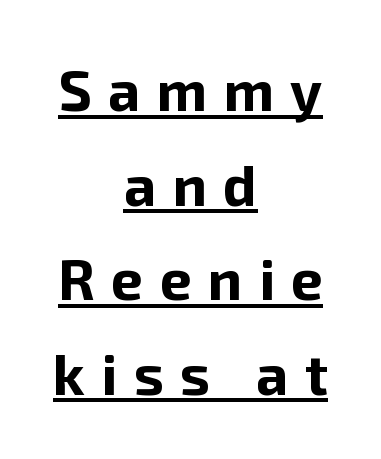
{"serif": "no", "italic": "no", "bold": "yes", "weight": "bold", "width": "normal", "stroke_contrast": "low", "x_height": "medium", "monospaced": "no", "underline": "yes", "align": "center", "line_spacing": "normal", "line_spacing_ratio": 1.66, "letter_spacing": "wide", "letter_spacing_em": 0.29, "glyph_px": 57}
